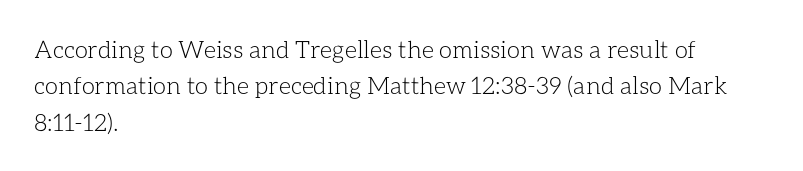
The image shows 24 px text type, upright; set left-aligned, normal line spacing (1.52x), normal letter spacing, not underlined.
